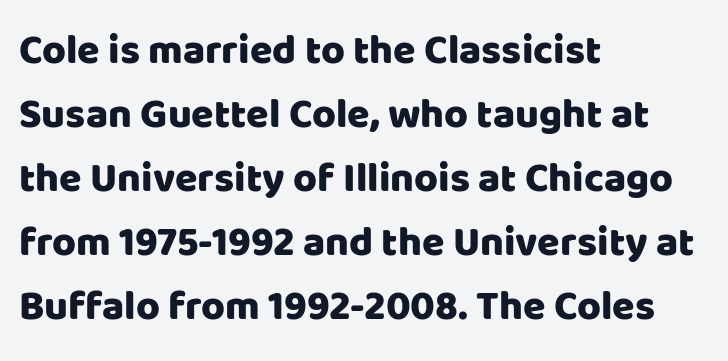
{"serif": "no", "italic": "no", "width": "normal", "stroke_contrast": "low", "x_height": "large", "monospaced": "no", "underline": "no", "align": "left", "line_spacing": "normal", "line_spacing_ratio": 1.56, "letter_spacing": "normal", "letter_spacing_em": 0.0, "glyph_px": 41}
